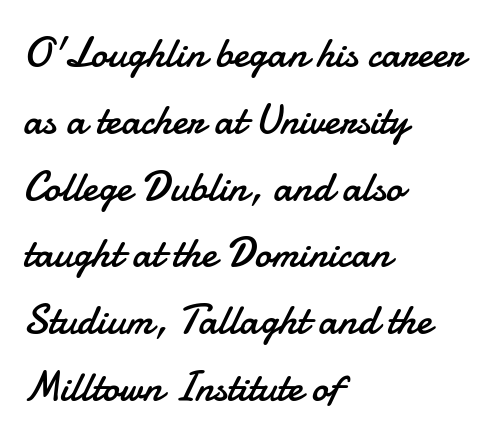
Q: Is the text bold? A: No.
Q: Is the text italic (slanted)? A: Yes.
Q: Is the typeface a serif or a sans-serif typeface? A: Sans-serif.
Q: Is the text underlined? A: No.
Q: How is the paragraph aligned? A: Left-aligned.
Q: Is the spacing between letters normal or unusually wide? A: Normal.
Q: Is the spacing between lines tight, normal or loose? A: Normal.
Q: Width (condensed, normal, or wide)? A: Normal.
Q: Stroke contrast? A: Low.
Q: x-height? A: Small.
Q: Monospaced? A: No.
